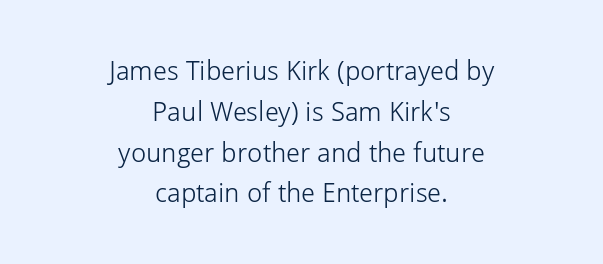
{"italic": "no", "bold": "no", "underline": "no", "align": "center", "line_spacing": "normal", "line_spacing_ratio": 1.51, "letter_spacing": "normal", "letter_spacing_em": 0.0, "glyph_px": 27}
